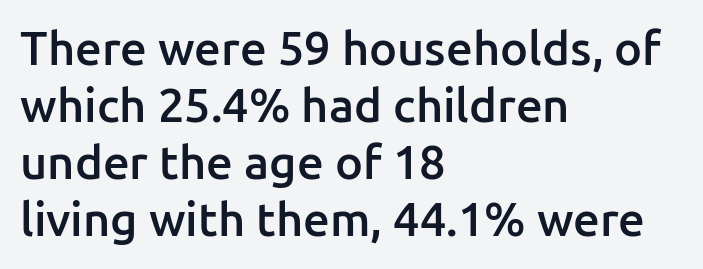
The image shows 47 px semibold sans-serif type, upright; set left-aligned, line spacing 1.21x, normal letter spacing, not underlined; low stroke contrast and a medium x-height.
